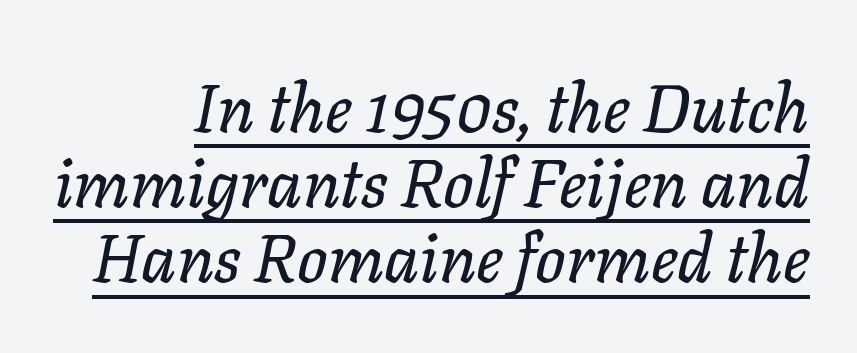
{"italic": "yes", "lean": "right", "slant_degrees": 11, "width": "normal", "stroke_contrast": "low", "x_height": "medium", "monospaced": "no", "underline": "yes", "line_spacing": "tight", "line_spacing_ratio": 1.12, "letter_spacing": "normal", "letter_spacing_em": 0.0, "glyph_px": 67}
